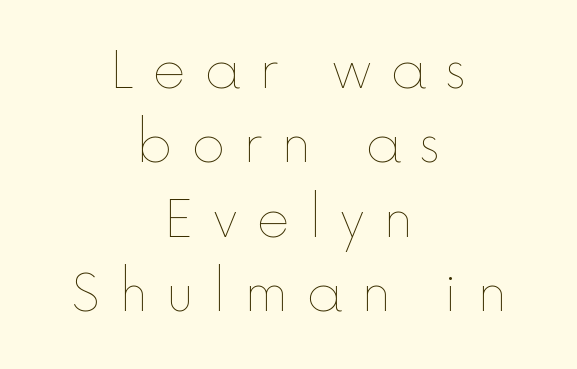
The image shows 51 px thin type, upright; set centered, normal line spacing (1.46x), unusually wide letter spacing (+0.37 em), not underlined; a medium x-height.
